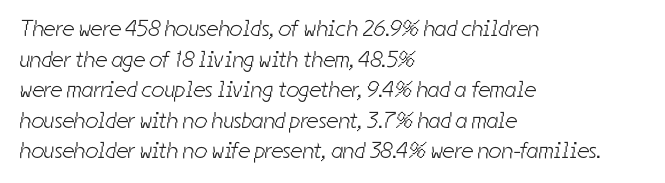
Casual observation: everything's shoved over to the left. The foot of each line stays bare and open. How are the letters spaced? Ordinarily, with no added tracking. Each stroke keeps to a modest, everyday thickness or less.
